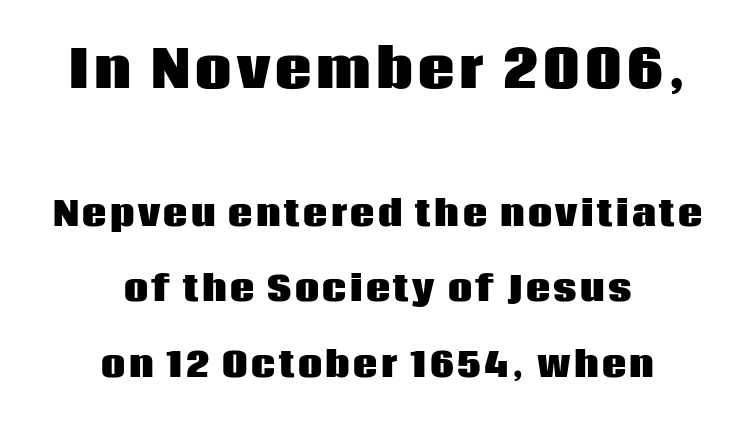
{"serif": "no", "italic": "no", "bold": "yes", "weight": "heavy", "width": "normal", "stroke_contrast": "low", "x_height": "large", "monospaced": "no", "underline": "no", "align": "center", "line_spacing": "loose", "line_spacing_ratio": 2.23, "larger_block": "first", "size_ratio": 1.5, "glyph_px": 51}
